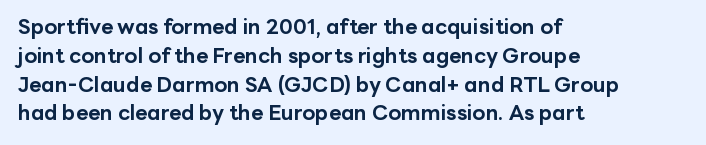
Leftover space on each line is placed entirely after the last word. The baseline area is clear. Tracking value appears to be zero — textbook default spacing. Is the type bold? Yes — the strokes are clearly thick and heavy.
